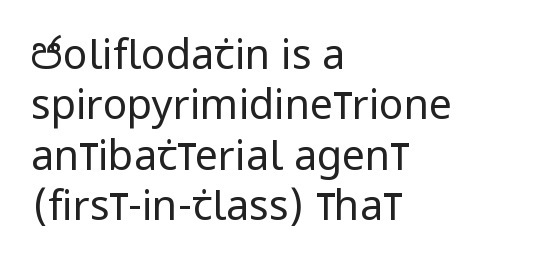
Q: Is the text bold? A: No.
Q: Is the text italic (slanted)? A: No, it is upright.
Q: Is the typeface a serif or a sans-serif typeface? A: Sans-serif.
Q: Is the text underlined? A: No.
Q: How is the paragraph aligned? A: Left-aligned.
Q: Is the spacing between letters normal or unusually wide? A: Normal.
Q: Width (condensed, normal, or wide)? A: Condensed.
Q: Stroke contrast? A: Low.
Q: x-height? A: Large.
Q: Monospaced? A: No.
